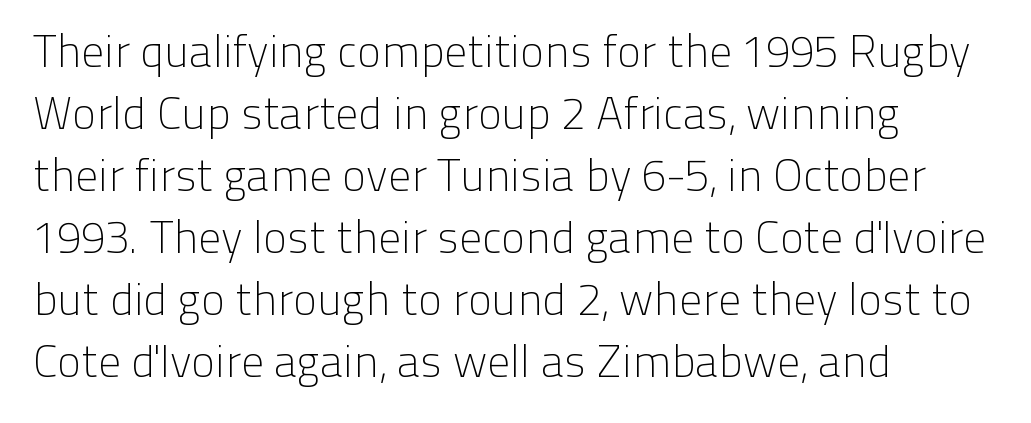
The image shows 45 px light sans-serif type, upright; set left-aligned, normal line spacing (1.38x), normal letter spacing, not underlined; low stroke contrast and a medium x-height.
